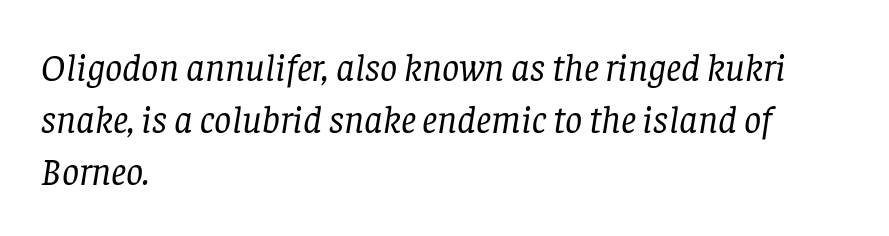
{"serif": "yes", "italic": "yes", "lean": "right", "slant_degrees": 8, "bold": "no", "weight": "regular", "width": "normal", "stroke_contrast": "low", "x_height": "large", "monospaced": "no", "underline": "no", "align": "left", "line_spacing": "normal", "line_spacing_ratio": 1.37, "letter_spacing": "normal", "letter_spacing_em": 0.0, "glyph_px": 38}
